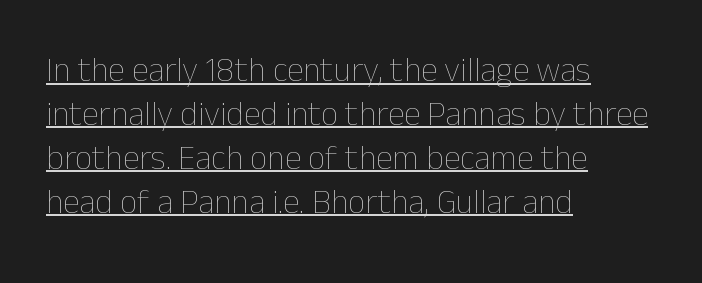
Q: Is the text bold? A: No.
Q: Is the text italic (slanted)? A: No, it is upright.
Q: Is the text underlined? A: Yes.
Q: How is the paragraph aligned? A: Left-aligned.
Q: Is the spacing between letters normal or unusually wide? A: Normal.
Q: Is the spacing between lines tight, normal or loose? A: Normal.
Q: Width (condensed, normal, or wide)? A: Normal.
Q: Stroke contrast? A: Low.
Q: x-height? A: Medium.
Q: Monospaced? A: No.
